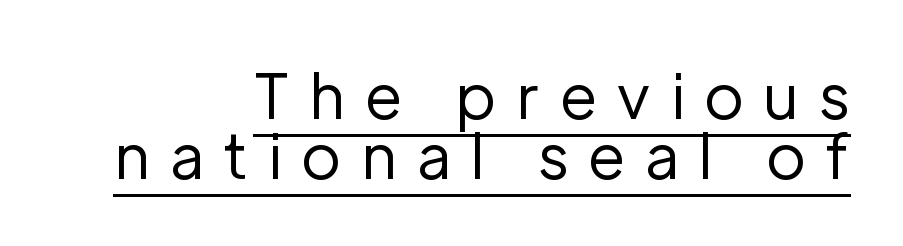
{"serif": "no", "italic": "no", "bold": "no", "weight": "regular", "width": "normal", "stroke_contrast": "low", "x_height": "medium", "monospaced": "no", "underline": "yes", "align": "right", "line_spacing": "tight", "line_spacing_ratio": 0.98, "letter_spacing": "wide", "letter_spacing_em": 0.32, "glyph_px": 61}
